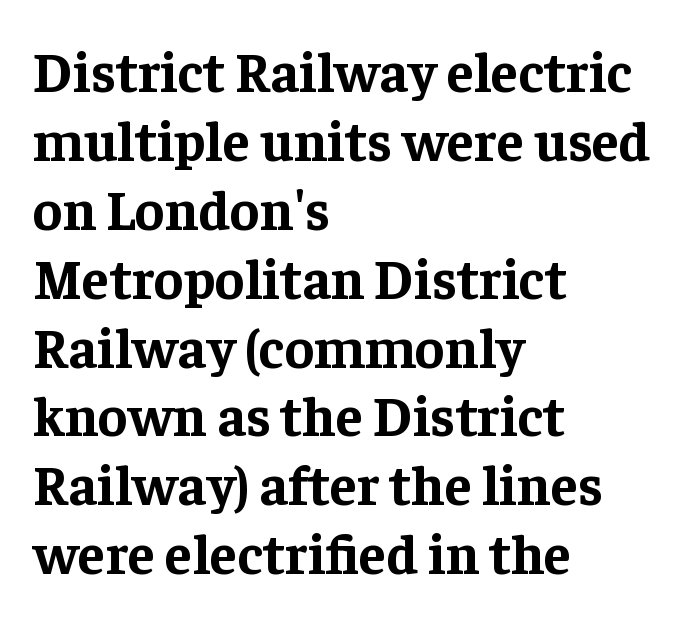
The image shows 56 px bold serif type, upright; set left-aligned, line spacing 1.23x, normal letter spacing, not underlined; low stroke contrast and a medium x-height.
